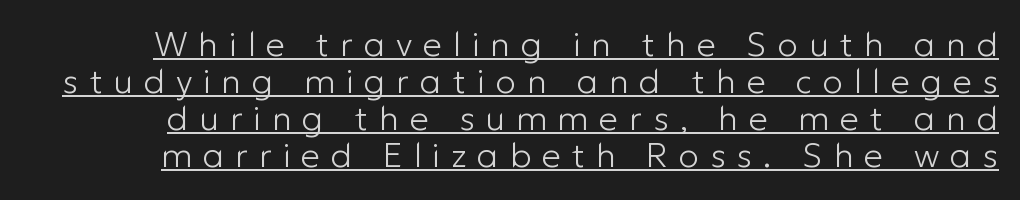
This sample trades vertical openness for compactness between lines. This rendering widens character spacing well past its baseline value. Check the space under the baseline: a stroke is drawn there. Is this a fixed-width face? No — the glyphs have proportional, varying widths. Observe the absence of serifs on each vertical stroke in this sample.
